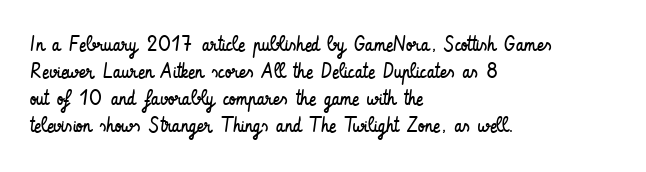
The passage shown is not underscored anywhere. Summary of vertical rhythm: regular, with standard interline spacing. The rag falls on the right side of this text block. Notice how the stems are strictly vertical — no italics here. Vertical stems look standard width or narrower in stroke.
